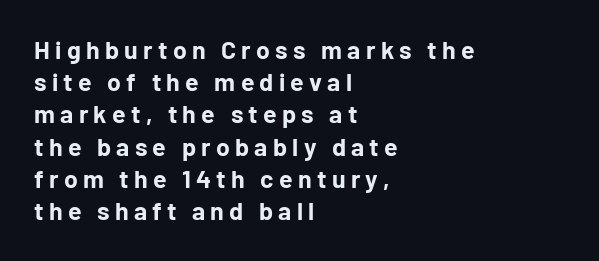
Q: Is the text bold? A: Yes.
Q: Is the text italic (slanted)? A: No, it is upright.
Q: Is the text underlined? A: No.
Q: How is the paragraph aligned? A: Left-aligned.
Q: Is the spacing between letters normal or unusually wide? A: Unusually wide.
Q: Is the spacing between lines tight, normal or loose? A: Normal.
